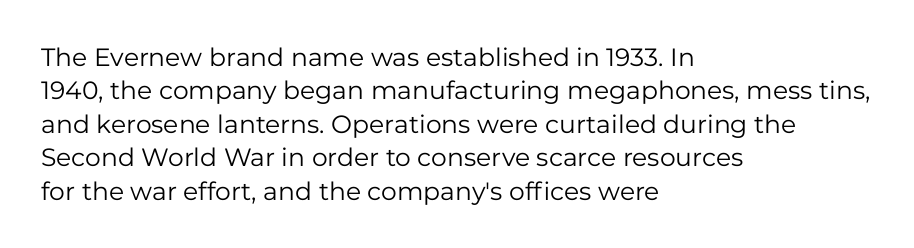
{"italic": "no", "bold": "no", "underline": "no", "align": "left", "line_spacing": "normal", "line_spacing_ratio": 1.34, "letter_spacing": "normal", "letter_spacing_em": 0.0, "glyph_px": 25}
